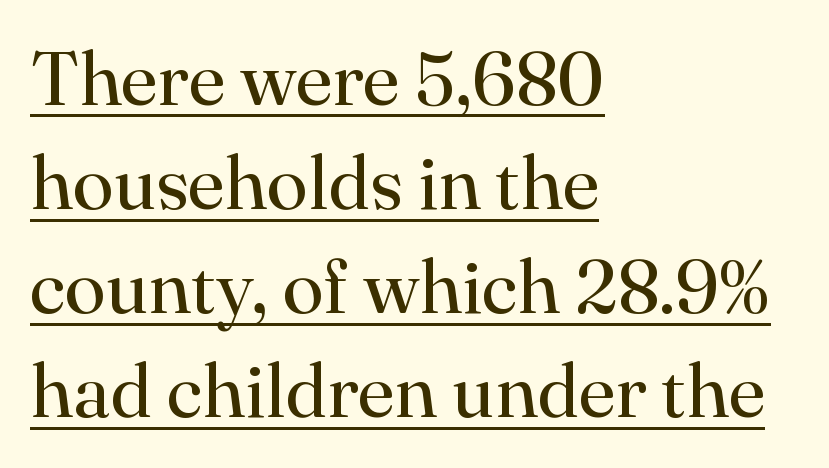
Style check: upright. The specimen includes a rule beneath the text block's lines. Teacher's note: observe the even left margin — that is flush-left alignment. Evenly set lines give the paragraph a standard silhouette. The letters look calm and open, with moderate or lighter stems.
